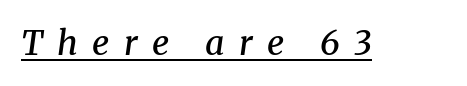
The image shows 34 px semibold serif type, italic (leaning right); set unusually wide letter spacing (+0.42 em), underlined; medium stroke contrast and a medium x-height.
